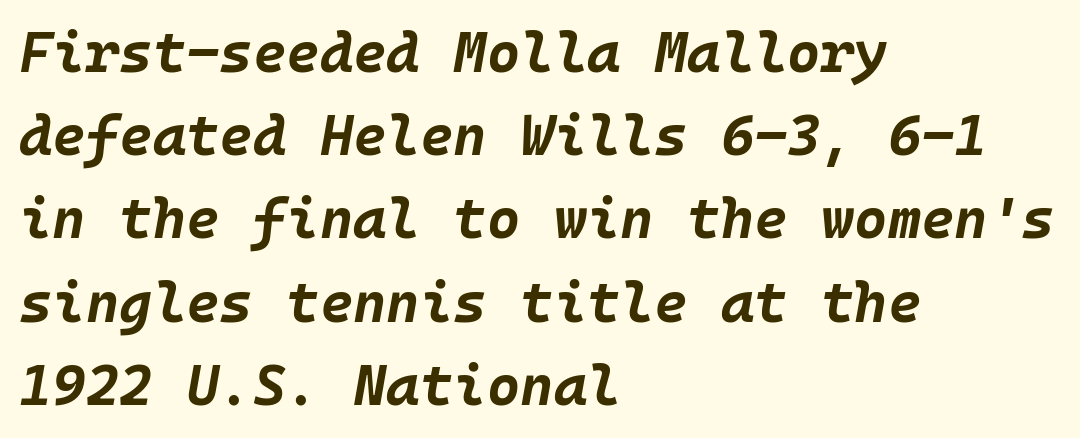
Q: Is the text bold? A: Yes.
Q: Is the text italic (slanted)? A: Yes, it leans right by about 10 degrees.
Q: Is the text underlined? A: No.
Q: How is the paragraph aligned? A: Left-aligned.
Q: Is the spacing between letters normal or unusually wide? A: Normal.
Q: Is the spacing between lines tight, normal or loose? A: Normal.
Q: Width (condensed, normal, or wide)? A: Normal.
Q: Stroke contrast? A: Low.
Q: x-height? A: Large.
